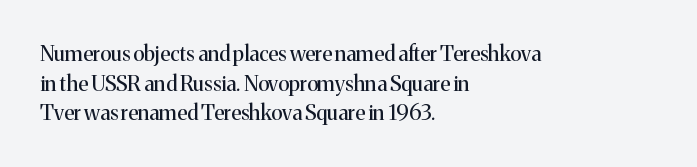
Quick note: underline off. Do the letters lean? They stand straight. The text block is weighted toward the left margin, trailing off unevenly rightward. This rendering leaves character spacing at its baseline value. Vertical spacing — default.
